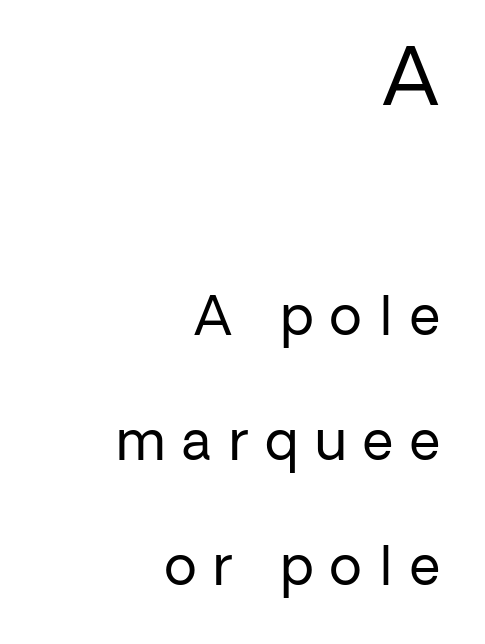
The image shows 79 px regular-weight sans-serif type, upright; set right-aligned, loose line spacing (2.36x), unusually wide letter spacing (+0.33 em), not underlined; the first (top) block is 1.49x larger; low stroke contrast and a medium x-height.
